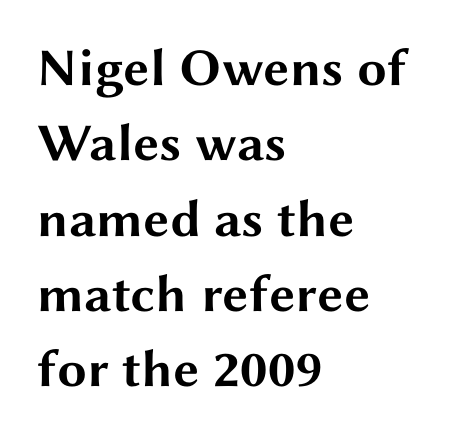
The image shows 53 px bold, wide sans-serif type, upright; set left-aligned, normal line spacing (1.42x), normal letter spacing, not underlined; medium stroke contrast and a medium x-height.
